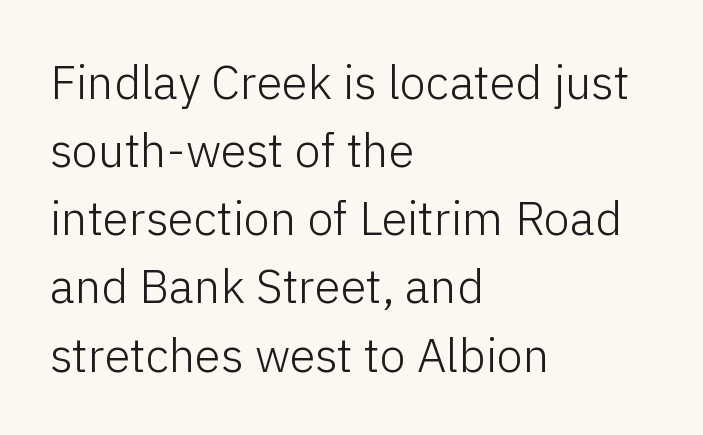
The image shows 47 px light sans-serif type, upright; set left-aligned, normal line spacing (1.45x), normal letter spacing, not underlined; low stroke contrast and a medium x-height.
